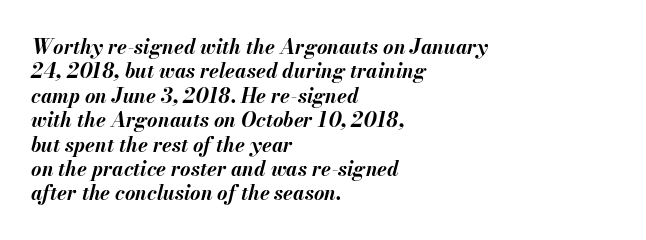
The lines are quadded left. Posture: slanted. Underline: absent. The line texture is even and compact thanks to regular tracking. These words are printed bold, with thick strokes throughout.
